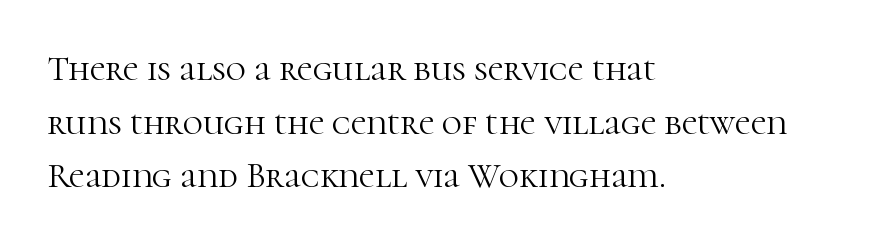
{"serif": "yes", "italic": "no", "bold": "no", "weight": "light", "width": "normal", "stroke_contrast": "high", "x_height": "medium", "monospaced": "no", "underline": "no", "align": "left", "line_spacing": "normal", "line_spacing_ratio": 1.53, "letter_spacing": "normal", "letter_spacing_em": 0.0, "glyph_px": 35}
